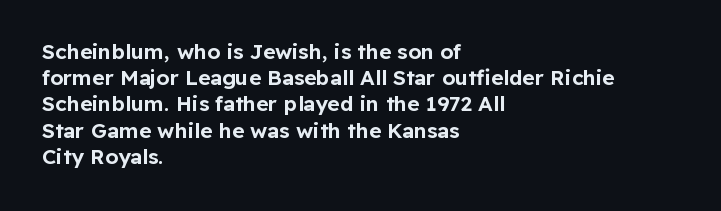
{"italic": "no", "underline": "no", "align": "left", "line_spacing": "normal", "line_spacing_ratio": 1.25, "letter_spacing": "normal", "letter_spacing_em": 0.0, "glyph_px": 21}
